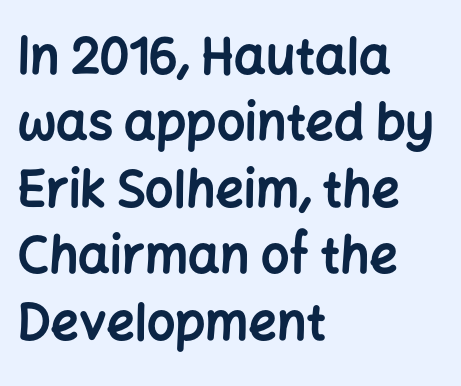
{"serif": "no", "italic": "no", "bold": "yes", "weight": "bold", "width": "normal", "stroke_contrast": "low", "x_height": "medium", "monospaced": "no", "underline": "no", "align": "left", "line_spacing": "normal", "line_spacing_ratio": 1.33, "letter_spacing": "normal", "letter_spacing_em": 0.0, "glyph_px": 50}
